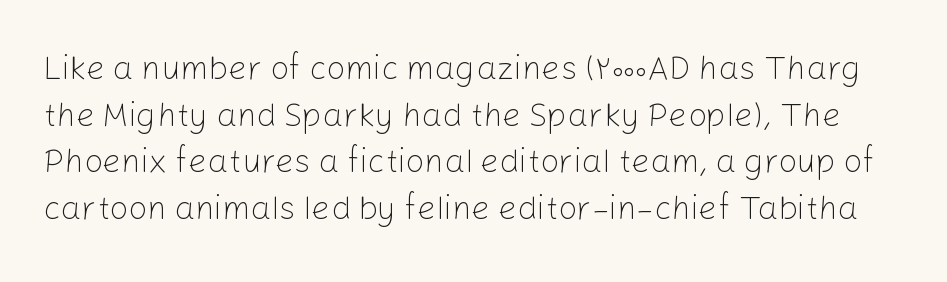
The image shows 33 px light sans-serif type, upright; set normal line spacing (1.41x), normal letter spacing, not underlined; low stroke contrast and a medium x-height.
